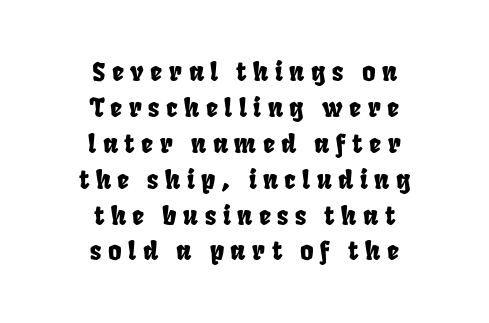
The image shows 26 px text type; set centered, normal line spacing (1.38x), unusually wide letter spacing (+0.25 em), not underlined.
